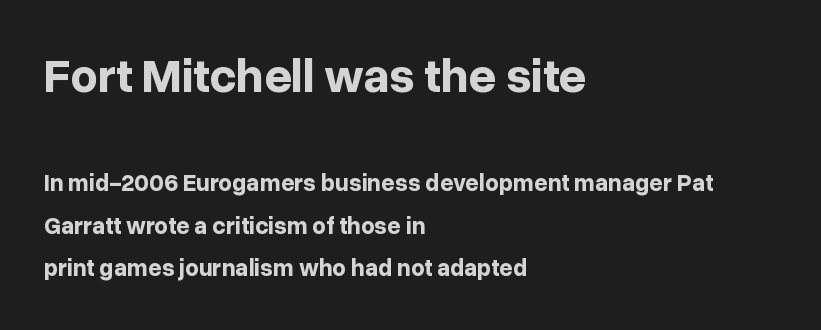
{"serif": "no", "italic": "no", "bold": "yes", "weight": "bold", "width": "normal", "stroke_contrast": "low", "x_height": "medium", "monospaced": "no", "underline": "no", "align": "left", "line_spacing_ratio": 1.77, "letter_spacing": "normal", "letter_spacing_em": 0.0, "larger_block": "first", "size_ratio": 2.0, "glyph_px": 48}
